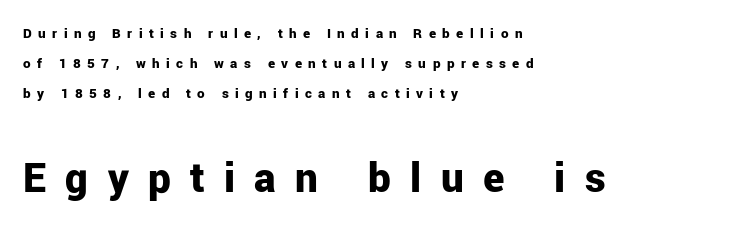
The words here are not underlined. Leftover space on each line is placed entirely after the last word. Type style note: lacks serifs. Regarding leading, the lines here are spaced well apart. Compare the two chunks: the lower has the greater cap height. The letterforms stand isolated, each surrounded by extra space.
